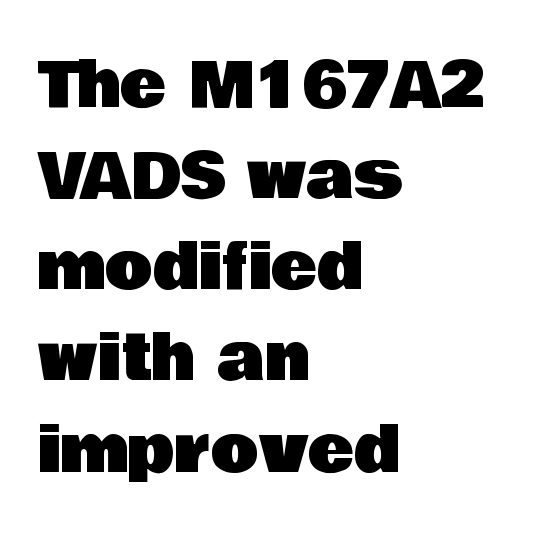
Q: Is the text italic (slanted)? A: No, it is upright.
Q: Is the typeface a serif or a sans-serif typeface? A: Sans-serif.
Q: Is the text underlined? A: No.
Q: How is the paragraph aligned? A: Left-aligned.
Q: Is the spacing between letters normal or unusually wide? A: Normal.
Q: Is the spacing between lines tight, normal or loose? A: Normal.
Q: Width (condensed, normal, or wide)? A: Normal.
Q: Stroke contrast? A: Low.
Q: x-height? A: Large.
Q: Monospaced? A: No.
